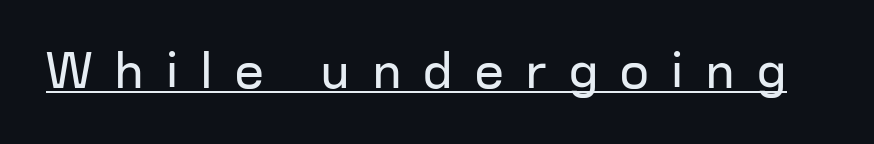
The image shows 51 px regular-weight sans-serif type, upright; set unusually wide letter spacing (+0.43 em), underlined; low stroke contrast and a medium x-height.
